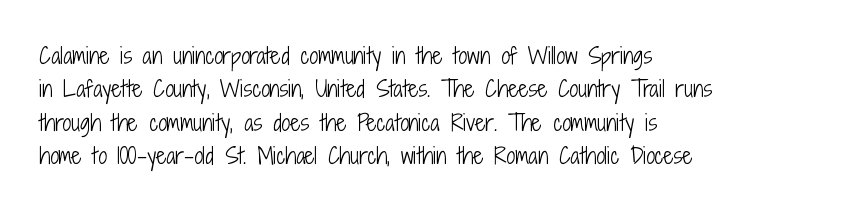
The image shows 22 px text type, upright; set left-aligned, normal line spacing (1.52x), normal letter spacing, not underlined.
